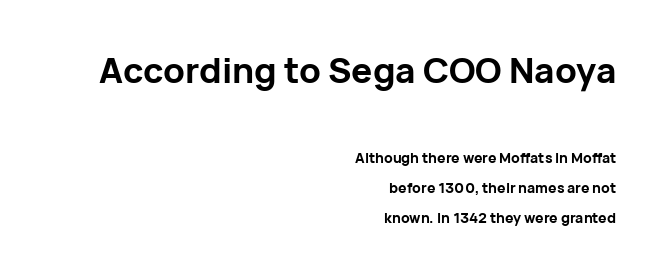
The image shows 35 px bold sans-serif type, upright; set right-aligned, loose line spacing (2.15x), normal letter spacing, not underlined; the first (top) block is 2.5x larger; low stroke contrast and a medium x-height.
